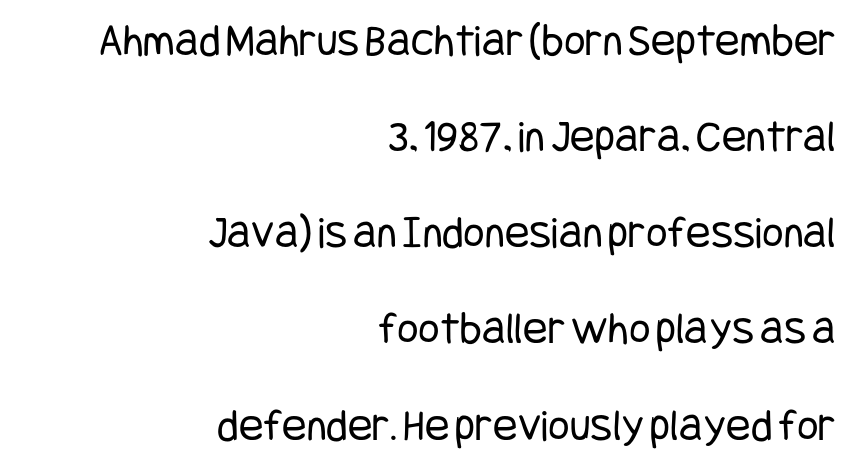
The image shows 46 px regular-weight, condensed sans-serif type, upright; set right-aligned, loose line spacing (2.09x), normal letter spacing, not underlined; low stroke contrast and a large x-height.
